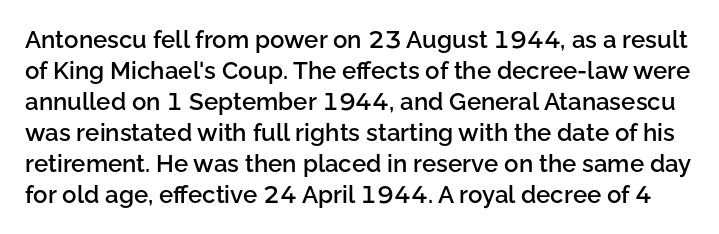
Q: Is the text bold? A: Semi-bold.
Q: Is the text italic (slanted)? A: No, it is upright.
Q: Is the text underlined? A: No.
Q: Is the spacing between letters normal or unusually wide? A: Normal.
Q: Is the spacing between lines tight, normal or loose? A: Normal.
